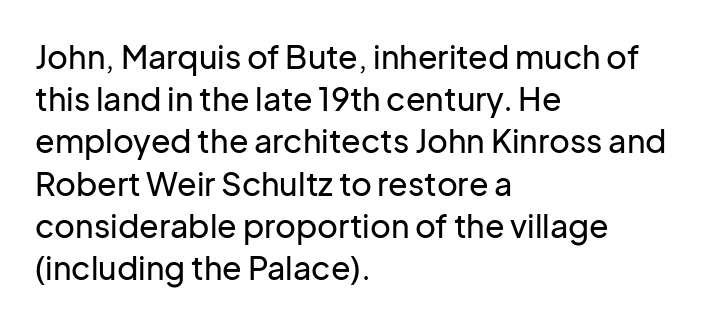
{"serif": "no", "italic": "no", "width": "normal", "stroke_contrast": "low", "x_height": "medium", "monospaced": "no", "underline": "no", "align": "left", "line_spacing": "normal", "line_spacing_ratio": 1.32, "letter_spacing": "normal", "letter_spacing_em": 0.0, "glyph_px": 32}
